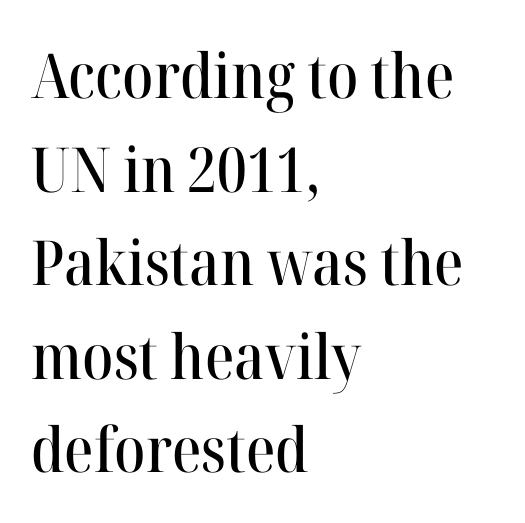
The space between consecutive lines is moderate. The rendering uses natural spacing where letterforms have individual widths. Notice how the passage keeps a crisp vertical edge on the left only. Type without underlining.
